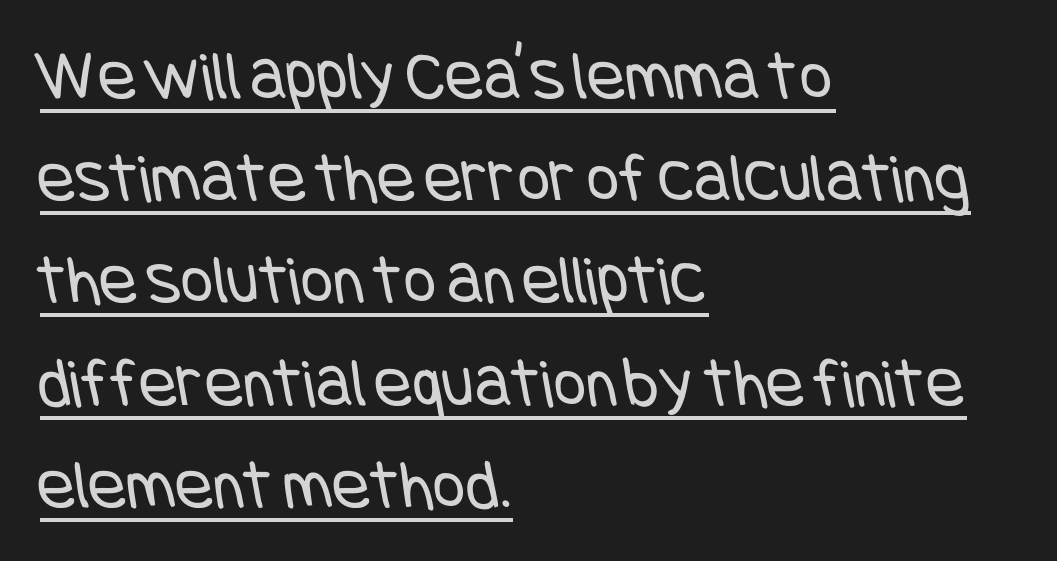
Q: Is the text bold? A: No.
Q: Is the typeface a serif or a sans-serif typeface? A: Sans-serif.
Q: Is the text underlined? A: Yes.
Q: How is the paragraph aligned? A: Left-aligned.
Q: Is the spacing between letters normal or unusually wide? A: Normal.
Q: Is the spacing between lines tight, normal or loose? A: Normal.
Q: Width (condensed, normal, or wide)? A: Condensed.
Q: Stroke contrast? A: Low.
Q: x-height? A: Large.
